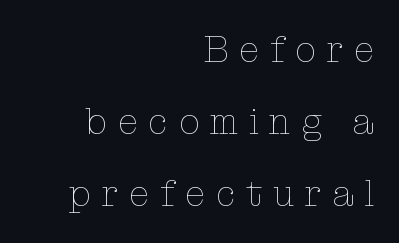
Q: Is the text bold? A: No.
Q: Is the text italic (slanted)? A: No, it is upright.
Q: Is the text underlined? A: No.
Q: How is the paragraph aligned? A: Right-aligned.
Q: Is the spacing between letters normal or unusually wide? A: Unusually wide.
Q: Is the spacing between lines tight, normal or loose? A: Loose.
Q: Width (condensed, normal, or wide)? A: Normal.
Q: Stroke contrast? A: Low.
Q: x-height? A: Medium.
Q: Monospaced? A: No.
